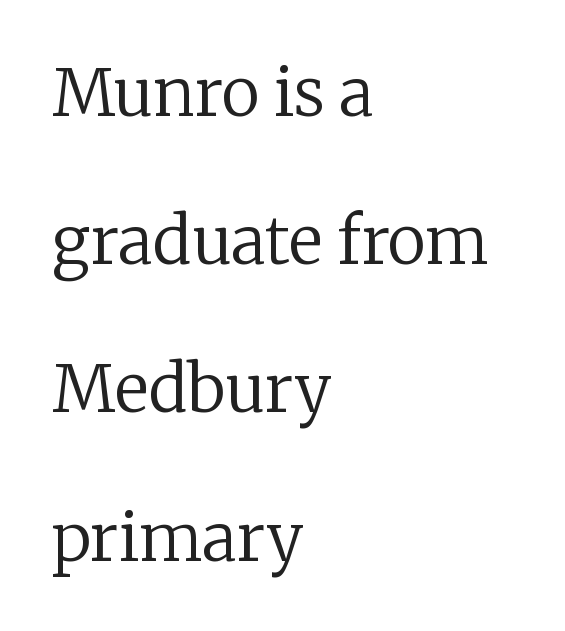
{"serif": "yes", "italic": "no", "bold": "no", "weight": "regular", "width": "normal", "stroke_contrast": "low", "x_height": "medium", "monospaced": "no", "underline": "no", "align": "left", "line_spacing": "loose", "line_spacing_ratio": 2.28, "letter_spacing": "normal", "letter_spacing_em": 0.0, "glyph_px": 65}
